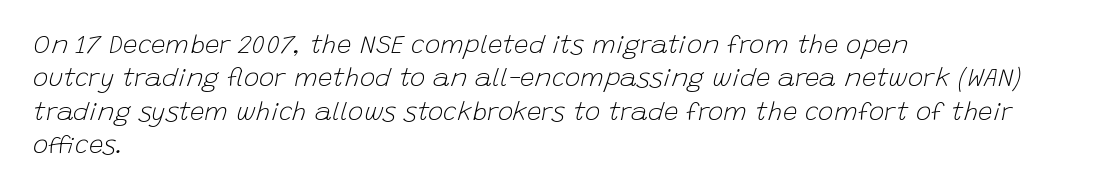
{"italic": "yes", "lean": "right", "slant_degrees": 15, "bold": "no", "underline": "no", "align": "left", "line_spacing": "normal", "line_spacing_ratio": 1.28, "letter_spacing": "normal", "letter_spacing_em": 0.0, "glyph_px": 26}
